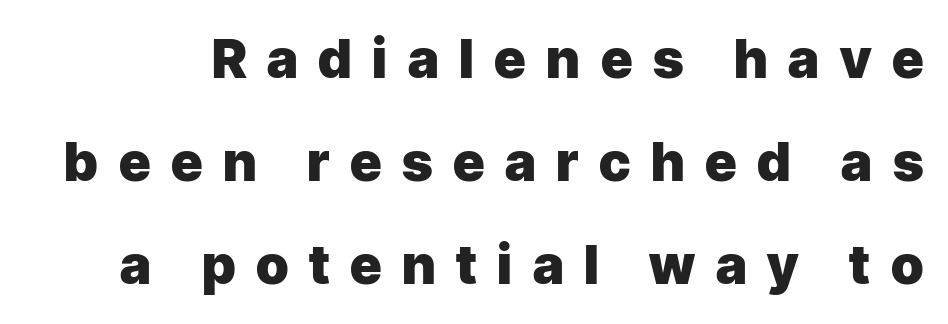
Weight check: bold — yes, fully. These lines are rendered in a variable-pitch font. Each word looks stretched out because of the extra space between its letters. Letters rest on an invisible, unmarked baseline.
